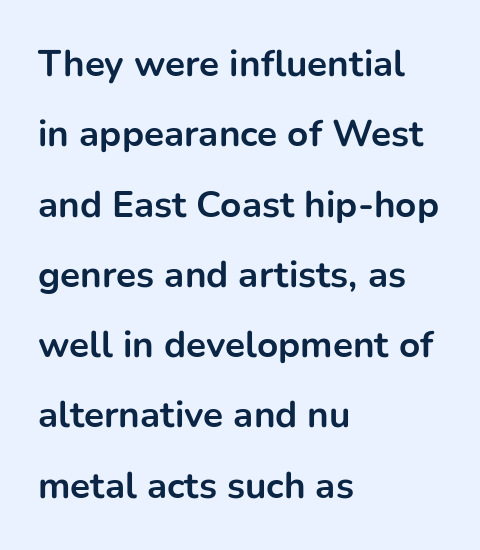
Q: Is the text bold? A: Yes.
Q: Is the text italic (slanted)? A: No, it is upright.
Q: Is the typeface a serif or a sans-serif typeface? A: Sans-serif.
Q: Is the text underlined? A: No.
Q: How is the paragraph aligned? A: Left-aligned.
Q: Is the spacing between letters normal or unusually wide? A: Normal.
Q: Is the spacing between lines tight, normal or loose? A: Loose.
Q: Width (condensed, normal, or wide)? A: Normal.
Q: Stroke contrast? A: Low.
Q: x-height? A: Medium.
Q: Monospaced? A: No.
